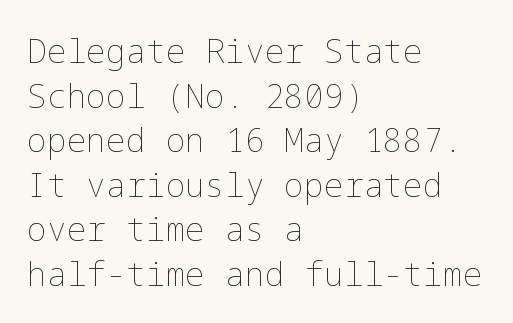
The image shows 33 px thin type, upright; set left-aligned, normal line spacing (1.35x), normal letter spacing, not underlined; low stroke contrast and a medium x-height.
